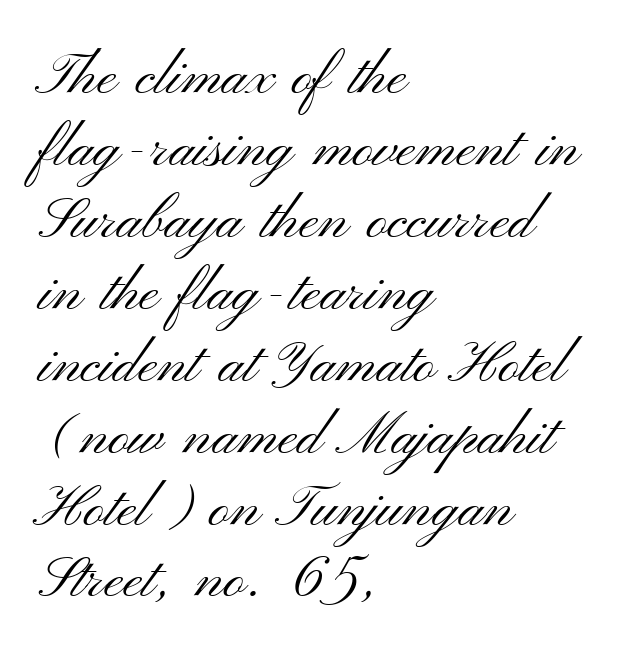
Q: Is the text bold? A: No.
Q: Is the text italic (slanted)? A: Yes.
Q: Is the typeface a serif or a sans-serif typeface? A: Sans-serif.
Q: Is the text underlined? A: No.
Q: How is the paragraph aligned? A: Left-aligned.
Q: Is the spacing between letters normal or unusually wide? A: Normal.
Q: Width (condensed, normal, or wide)? A: Wide.
Q: Stroke contrast? A: Medium.
Q: x-height? A: Small.
Q: Monospaced? A: No.
